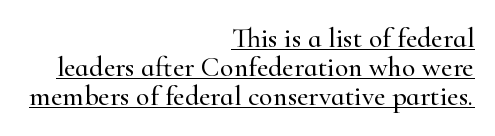
Yep, those are serifs on the letters. Characters remain perfectly vertical along every line. Tightly led — the rows are bunched. Compared with undecorated copy, this sample adds a rule below the words.
